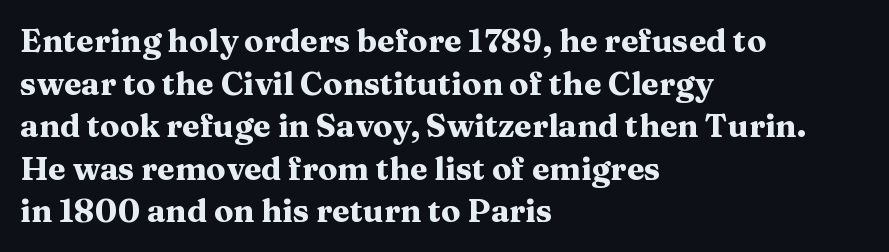
The area under the type is left untouched. If you drew a ruler down the left edge, every line would touch it. It's the straight-up-and-down kind of type. Words appear dense and cohesive because spacing is normal. Check where the strokes stop: tiny serifs finish them off. Horizontal bands of white between lines are of average thickness.
